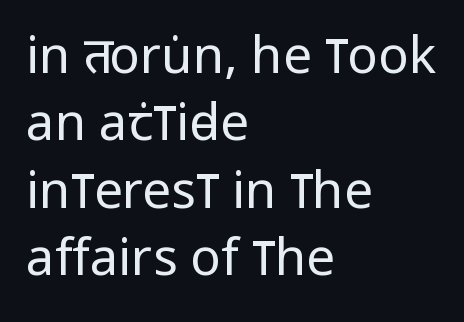
The image shows 51 px regular-weight, condensed sans-serif type, upright; set left-aligned, normal line spacing (1.32x), normal letter spacing, not underlined; low stroke contrast and a large x-height.
